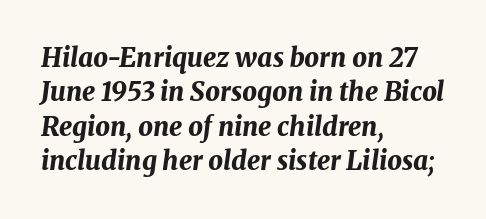
The rendering anchors every line to the left-hand side. Normally led — the rows are evenly, conventionally spaced. There's an unmistakable incline to the writing here. Nobody drew a line under any word here. Each glyph is drawn with heavy, bold strokes. Each word holds together tightly as a unit, with standard inter-letter gaps.
